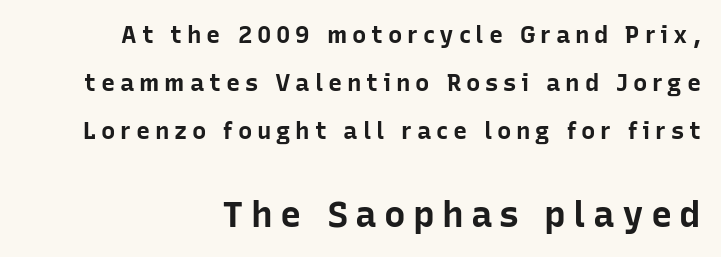
Q: Is the text bold? A: Yes.
Q: Is the text italic (slanted)? A: No, it is upright.
Q: Is the typeface a serif or a sans-serif typeface? A: Sans-serif.
Q: Is the text underlined? A: No.
Q: How is the paragraph aligned? A: Right-aligned.
Q: Is the spacing between letters normal or unusually wide? A: Unusually wide.
Q: Is the spacing between lines tight, normal or loose? A: Loose.
Q: Which block of text is set in a larger size, the first (top) or the second (bottom)? A: The second (bottom) one.
Q: Width (condensed, normal, or wide)? A: Normal.
Q: Stroke contrast? A: Low.
Q: x-height? A: Medium.
Q: Monospaced? A: No.
